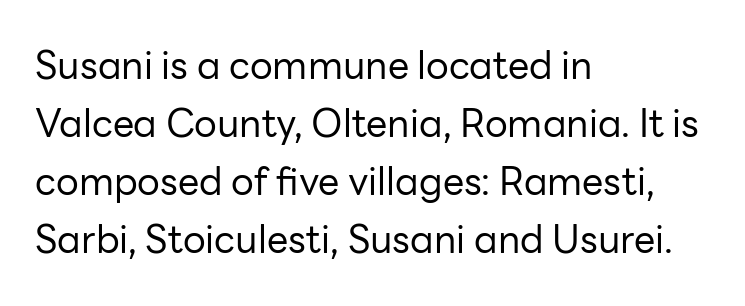
The lines in this sample share a left origin and differ only in where they stop. The face used here is a sans, in the tradition of grotesques and geometrics. This sample has the flowing, uneven cadence of proportional lettering. The strokes carry an ordinary text weight at most. The rows are spaced the way most documents space them.
